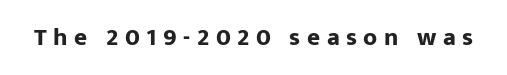
The image shows 25 px bold type, upright; set unusually wide letter spacing (+0.26 em), not underlined.
